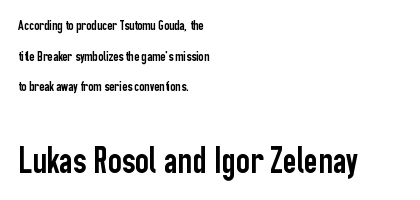
{"serif": "no", "italic": "no", "width": "condensed", "stroke_contrast": "low", "x_height": "medium", "monospaced": "no", "underline": "no", "align": "left", "line_spacing": "loose", "line_spacing_ratio": 2.19, "letter_spacing": "normal", "letter_spacing_em": 0.0, "larger_block": "second", "size_ratio": 2.71, "glyph_px": 38}
